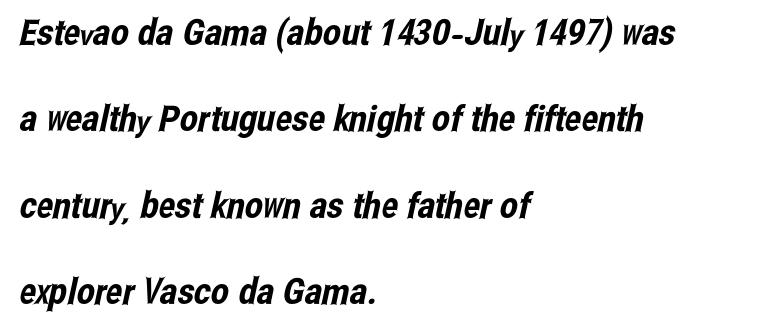
{"serif": "no", "width": "condensed", "stroke_contrast": "low", "x_height": "medium", "monospaced": "no", "underline": "no", "align": "left", "line_spacing": "loose", "line_spacing_ratio": 2.4, "letter_spacing": "normal", "letter_spacing_em": 0.0, "glyph_px": 36}
